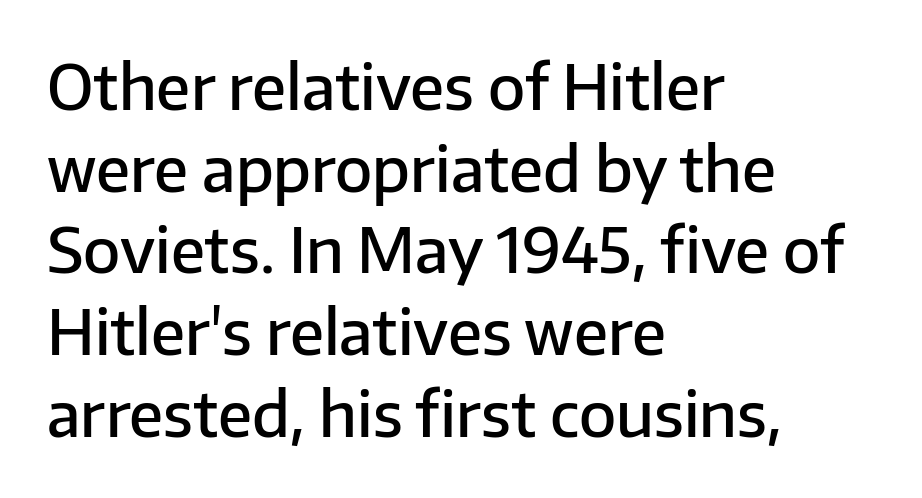
The image shows 61 px semibold sans-serif type, upright; set left-aligned, normal line spacing (1.34x), normal letter spacing, not underlined; low stroke contrast and a medium x-height.
